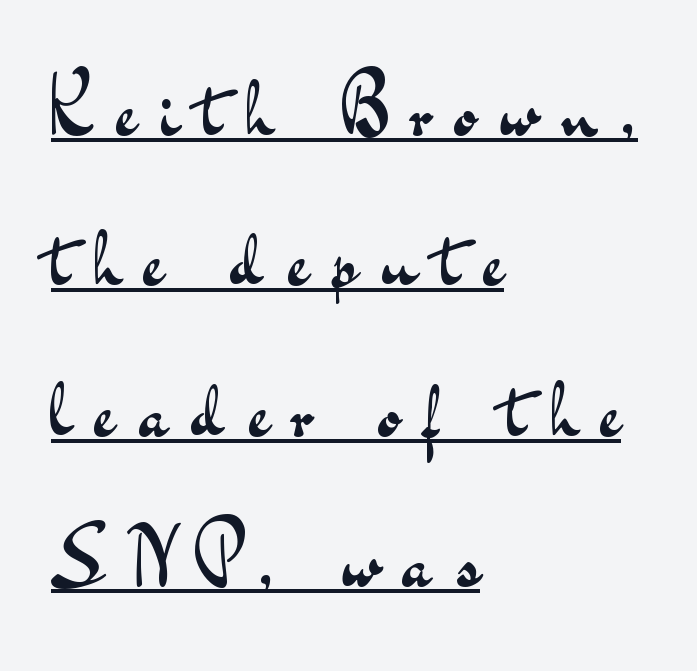
The image shows 80 px regular-weight, wide sans-serif type; set left-aligned, line spacing 1.88x, unusually wide letter spacing (+0.3 em), underlined; medium stroke contrast and a small x-height.
